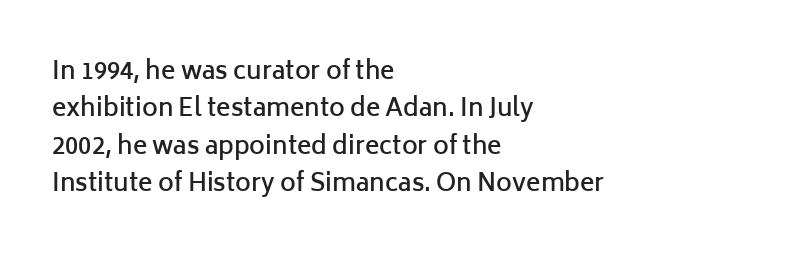
Q: Is the text bold? A: Semi-bold.
Q: Is the text italic (slanted)? A: No, it is upright.
Q: Is the text underlined? A: No.
Q: How is the paragraph aligned? A: Left-aligned.
Q: Is the spacing between letters normal or unusually wide? A: Normal.
Q: Is the spacing between lines tight, normal or loose? A: Normal.
